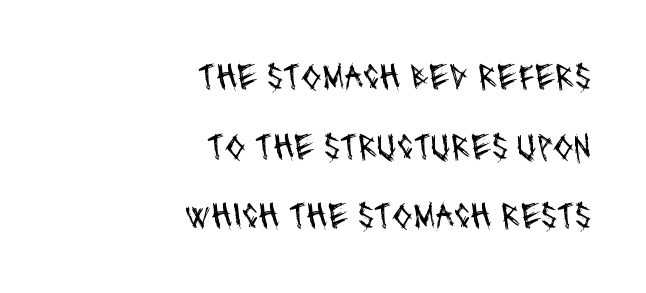
Caption: multi-line text, flush right, ragged left. Looks like regular typesetting: each glyph gets only the width it needs. This sample uses plain, unmodified letter spacing. No feet cap the strokes, marking this as sans-serif type.
